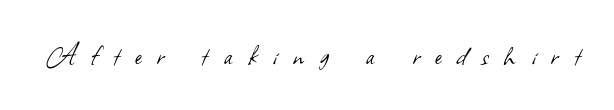
Q: Is the text bold? A: No.
Q: Is the typeface a serif or a sans-serif typeface? A: Sans-serif.
Q: Is the text underlined? A: No.
Q: Is the spacing between letters normal or unusually wide? A: Unusually wide.
Q: Width (condensed, normal, or wide)? A: Normal.
Q: Stroke contrast? A: Low.
Q: x-height? A: Small.
Q: Monospaced? A: No.
